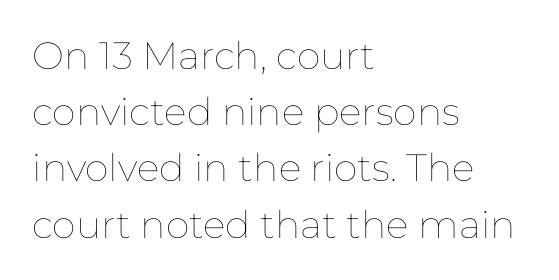
Q: Is the text bold? A: No.
Q: Is the text italic (slanted)? A: No, it is upright.
Q: Is the text underlined? A: No.
Q: How is the paragraph aligned? A: Left-aligned.
Q: Is the spacing between letters normal or unusually wide? A: Normal.
Q: Is the spacing between lines tight, normal or loose? A: Normal.
Q: Width (condensed, normal, or wide)? A: Normal.
Q: Stroke contrast? A: Low.
Q: x-height? A: Medium.
Q: Monospaced? A: No.
